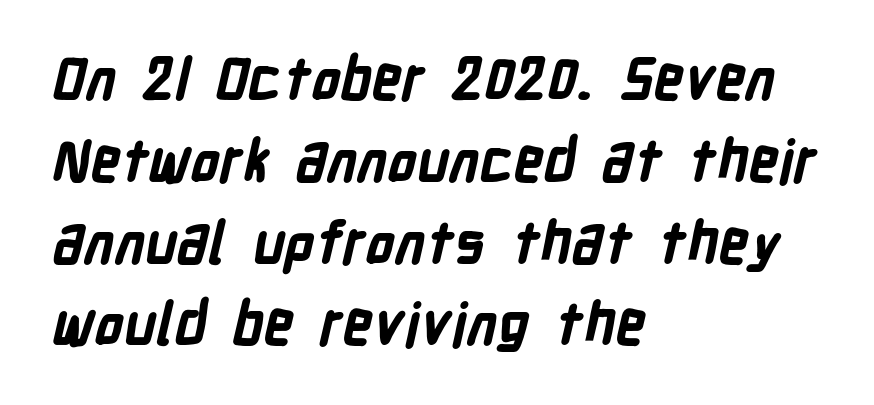
Grotesque or geometric, the face here clearly has no serifs. Observe the ordinary spacing: letters are neighbours, not strangers. Honestly, there is no underline to notice here at all. Horizontal alignment here is leftward, the default for most running prose. Think of a printed novel: that variable character pitch is what you see here.
